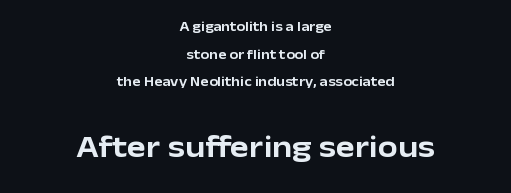
Q: Is the text italic (slanted)? A: No, it is upright.
Q: Is the typeface a serif or a sans-serif typeface? A: Sans-serif.
Q: Is the text underlined? A: No.
Q: How is the paragraph aligned? A: Centered.
Q: Is the spacing between letters normal or unusually wide? A: Normal.
Q: Is the spacing between lines tight, normal or loose? A: Loose.
Q: Which block of text is set in a larger size, the first (top) or the second (bottom)? A: The second (bottom) one.
Q: Width (condensed, normal, or wide)? A: Normal.
Q: Stroke contrast? A: Low.
Q: x-height? A: Medium.
Q: Monospaced? A: No.
